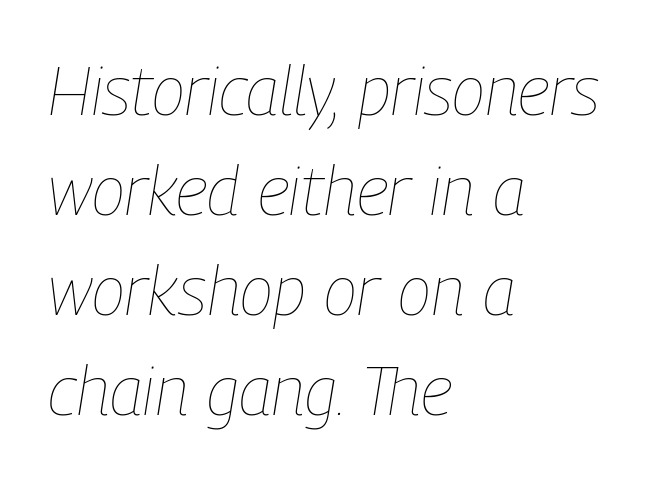
The image shows 69 px thin, condensed type, italic (leaning right); set left-aligned, normal line spacing (1.45x), normal letter spacing, not underlined; low stroke contrast and a medium x-height.
